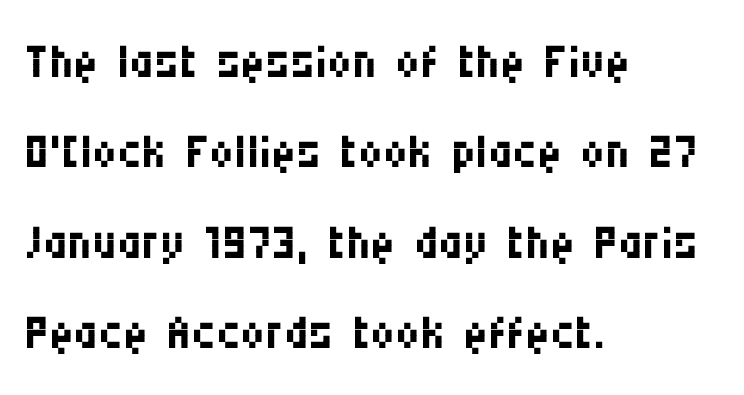
Vertically, the passage feels balanced, rows spaced as you'd expect. Check the space under the baseline: it is left empty. No extra tracking has been applied to these lines. Does the type have serifs? No, each stem ends abruptly. Proportional: the letters do not fall into vertical columns.
